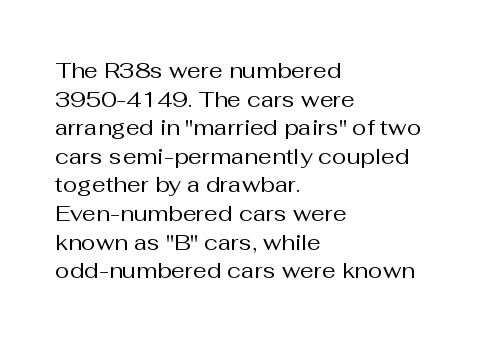
The image shows 22 px text type, upright; set left-aligned, normal line spacing (1.3x), normal letter spacing, not underlined.
